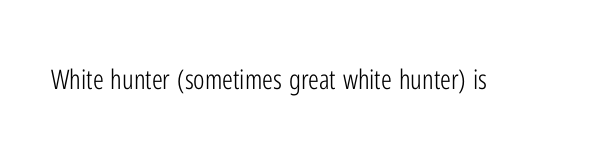
Has an underline been added? It has not. The type is set solid horizontally, with unmodified tracking. The characters are drawn with everyday or finer stroke widths. Every character sits straight up, as roman type does.
